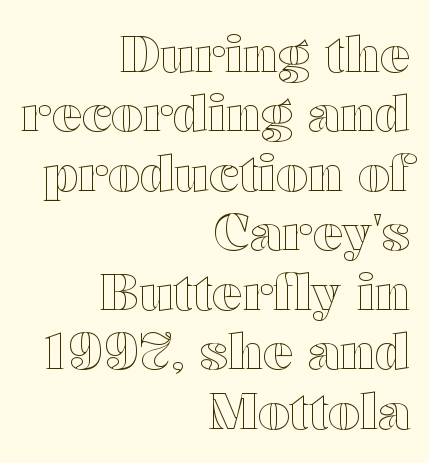
{"italic": "no", "width": "wide", "x_height": "medium", "monospaced": "no", "underline": "no", "align": "right", "line_spacing_ratio": 1.19, "letter_spacing": "normal", "letter_spacing_em": 0.0, "glyph_px": 50}
